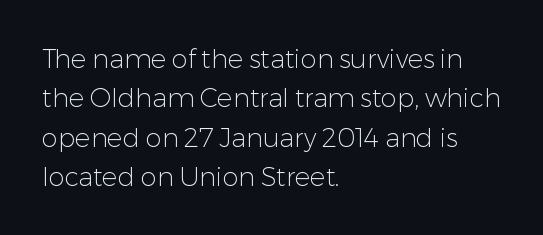
A typesetter would mark this as roman, not italic. Does the leading feel generous? No, just average. The typesetter chose a ragged-right arrangement here. The gaps between neighbouring characters are ordinary and unremarkable. Is this a heavy cut? Hardly; it is regular or lighter. The space directly below the letters is spotless.
